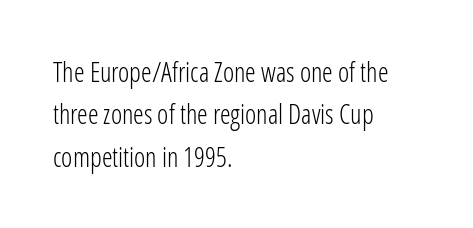
Q: Is the text bold? A: No.
Q: Is the text italic (slanted)? A: No, it is upright.
Q: Is the text underlined? A: No.
Q: How is the paragraph aligned? A: Left-aligned.
Q: Is the spacing between letters normal or unusually wide? A: Normal.
Q: Is the spacing between lines tight, normal or loose? A: Normal.
